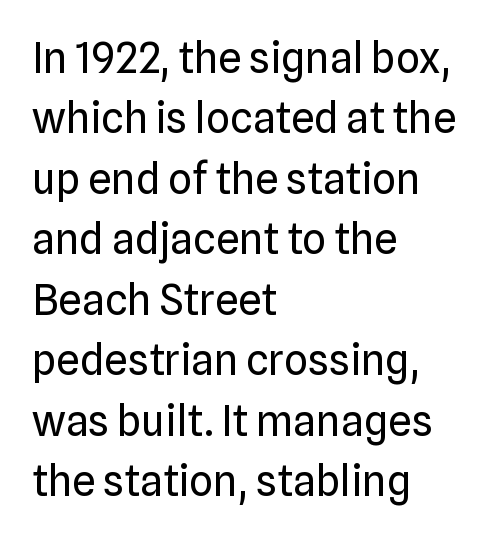
The image shows 42 px regular-weight sans-serif type, upright; set left-aligned, normal line spacing (1.44x), normal letter spacing, not underlined; low stroke contrast and a medium x-height.
